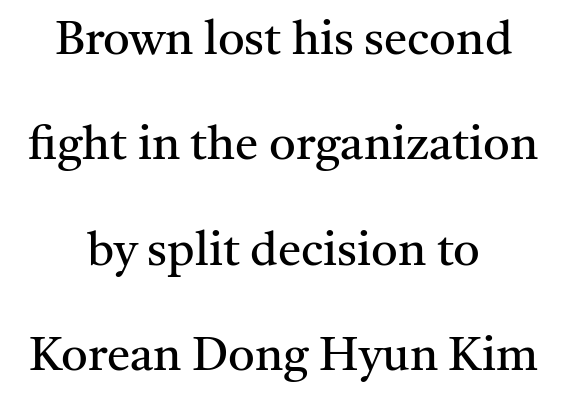
Plain, unruled lines of type. Looks like regular typesetting: each glyph gets only the width it needs. The block of text is sparse from top to bottom, with ample space between rows. This is the regular roman posture of the typeface. The cut favours lightness, reaching ordinary text weight at its darkest. Words appear dense and cohesive because spacing is normal.
